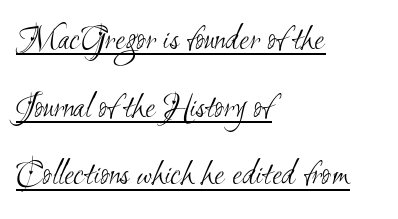
The setting favours the left margin, as ordinary paragraphs usually do. The face used here is rendered with its standard letterfit. Spacing verdict: proportional, widths tailored to each character. The letters look calm and open, with moderate or lighter stems. These characters rest on top of a visible drawn line.
